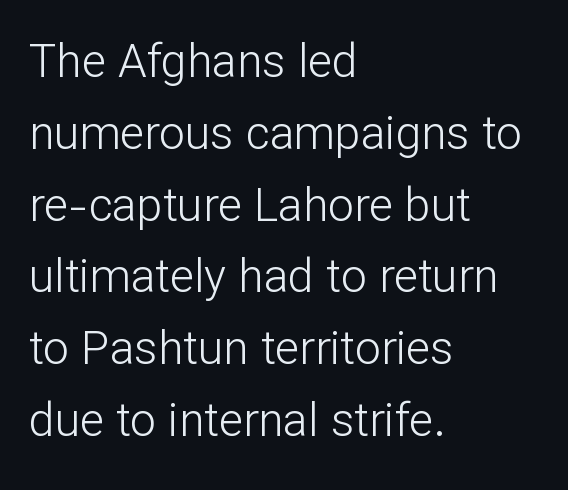
This sample has the flowing, uneven cadence of proportional lettering. Ascenders rise straight up at ninety degrees. The type is set solid horizontally, with unmodified tracking. Classification — sans serif. Does the copy run flush right? No — it runs flush left. Successive baselines arrive at the customary interval.
